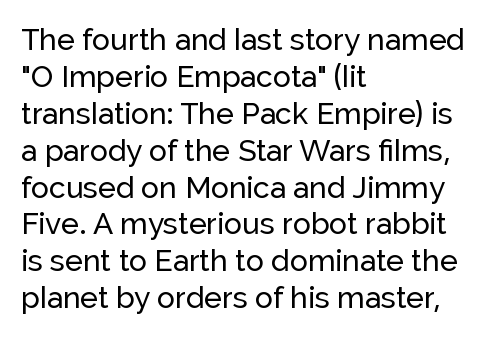
Q: Is the text italic (slanted)? A: No, it is upright.
Q: Is the typeface a serif or a sans-serif typeface? A: Sans-serif.
Q: Is the text underlined? A: No.
Q: How is the paragraph aligned? A: Left-aligned.
Q: Is the spacing between letters normal or unusually wide? A: Normal.
Q: Width (condensed, normal, or wide)? A: Normal.
Q: Stroke contrast? A: Low.
Q: x-height? A: Medium.
Q: Monospaced? A: No.
